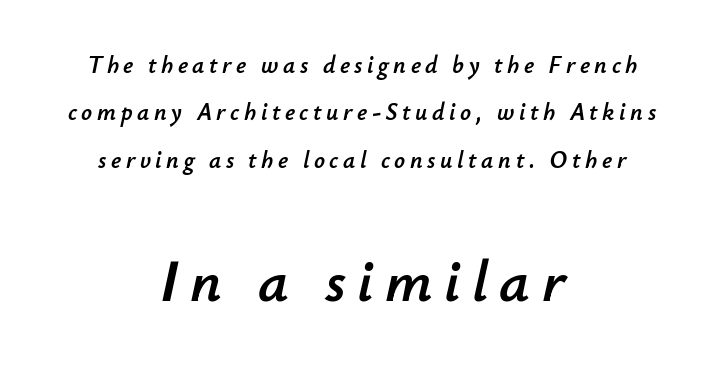
Q: Is the text italic (slanted)? A: Yes, it leans right by about 12 degrees.
Q: Is the text underlined? A: No.
Q: How is the paragraph aligned? A: Centered.
Q: Is the spacing between lines tight, normal or loose? A: Loose.
Q: Which block of text is set in a larger size, the first (top) or the second (bottom)? A: The second (bottom) one.
Q: Width (condensed, normal, or wide)? A: Normal.
Q: Stroke contrast? A: Low.
Q: x-height? A: Small.
Q: Monospaced? A: No.
